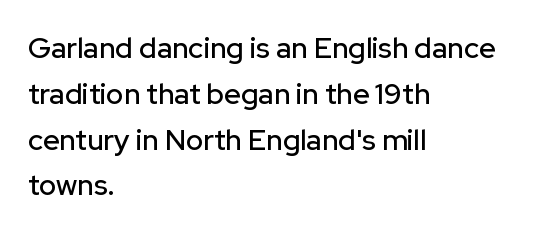
{"serif": "no", "italic": "no", "width": "normal", "stroke_contrast": "low", "x_height": "medium", "monospaced": "no", "underline": "no", "align": "left", "line_spacing": "normal", "line_spacing_ratio": 1.58, "letter_spacing": "normal", "letter_spacing_em": 0.0, "glyph_px": 29}
